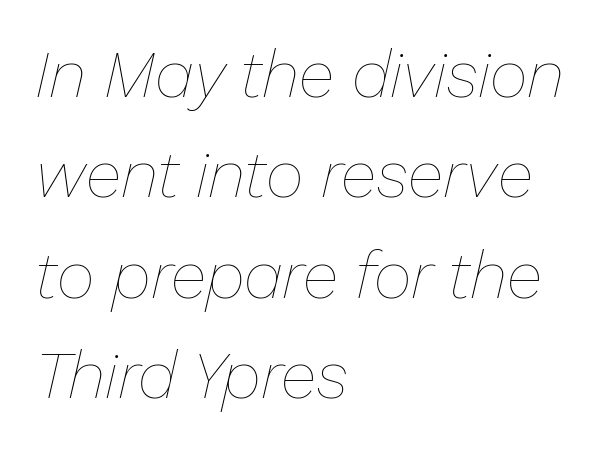
{"italic": "yes", "lean": "right", "slant_degrees": 13, "bold": "no", "weight": "thin", "width": "normal", "stroke_contrast": "low", "x_height": "medium", "monospaced": "no", "underline": "no", "align": "left", "line_spacing": "normal", "line_spacing_ratio": 1.52, "letter_spacing": "normal", "letter_spacing_em": 0.0, "glyph_px": 66}
